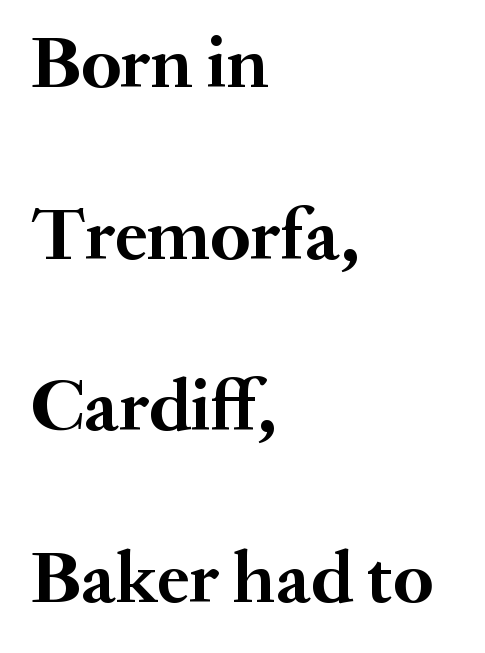
The sample has been set heavy, in full bold. Each letter keeps its own natural width here, so spacing adapts to shape. Horizontal bands of white between lines are thick stripes. Compared with a centered layout, this one pins lines to the left instead. Regarding serifs, this sample has them. The letters stand straight up with perfectly vertical stems.
